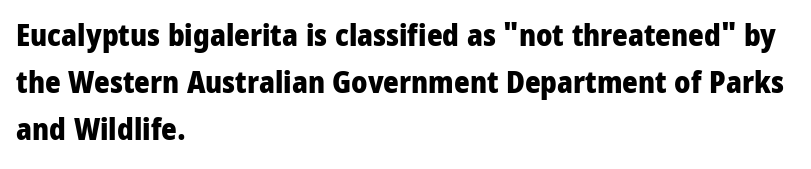
Q: Is the text bold? A: Yes.
Q: Is the text italic (slanted)? A: No, it is upright.
Q: Is the typeface a serif or a sans-serif typeface? A: Sans-serif.
Q: Is the text underlined? A: No.
Q: How is the paragraph aligned? A: Left-aligned.
Q: Is the spacing between letters normal or unusually wide? A: Normal.
Q: Is the spacing between lines tight, normal or loose? A: Normal.
Q: Width (condensed, normal, or wide)? A: Condensed.
Q: Stroke contrast? A: Low.
Q: x-height? A: Large.
Q: Monospaced? A: No.
